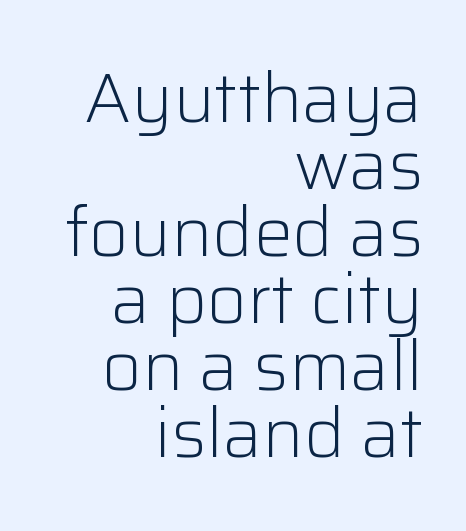
{"serif": "no", "italic": "no", "bold": "no", "weight": "light", "width": "normal", "stroke_contrast": "low", "x_height": "medium", "monospaced": "no", "underline": "no", "align": "right", "line_spacing": "tight", "line_spacing_ratio": 0.97, "letter_spacing": "normal", "letter_spacing_em": 0.0, "glyph_px": 69}
